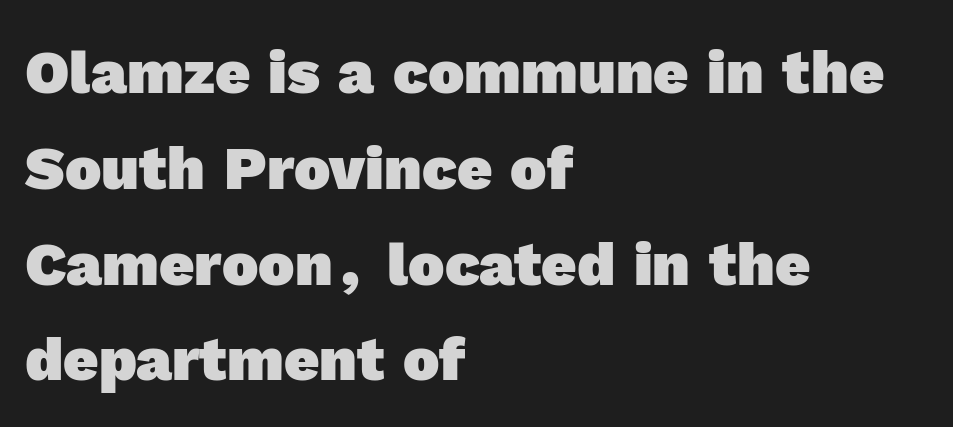
The image shows 61 px heavy sans-serif type; set left-aligned, normal line spacing (1.57x), normal letter spacing, not underlined; a medium x-height.
